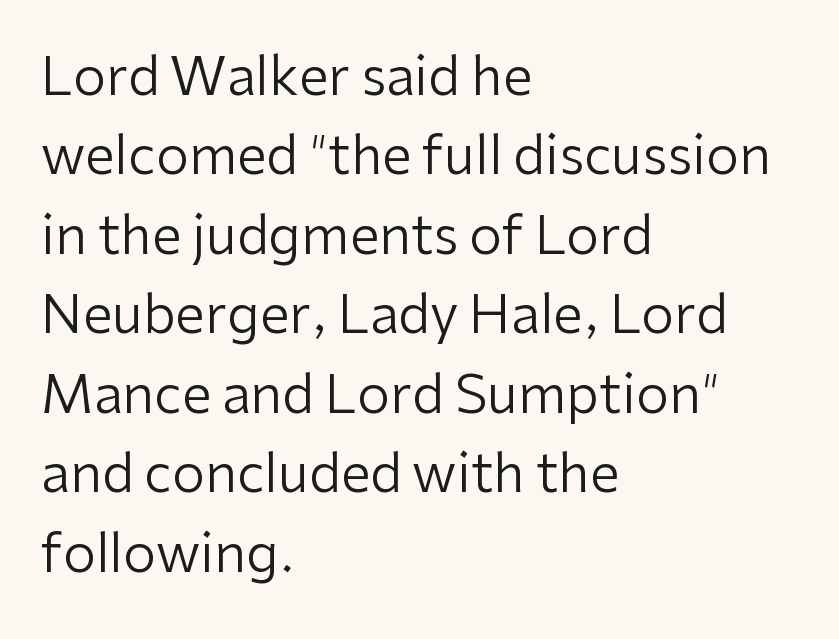
Q: Is the text bold? A: No.
Q: Is the text italic (slanted)? A: No, it is upright.
Q: Is the typeface a serif or a sans-serif typeface? A: Sans-serif.
Q: Is the text underlined? A: No.
Q: How is the paragraph aligned? A: Left-aligned.
Q: Is the spacing between letters normal or unusually wide? A: Normal.
Q: Is the spacing between lines tight, normal or loose? A: Normal.
Q: Width (condensed, normal, or wide)? A: Normal.
Q: Stroke contrast? A: Low.
Q: x-height? A: Medium.
Q: Monospaced? A: No.
